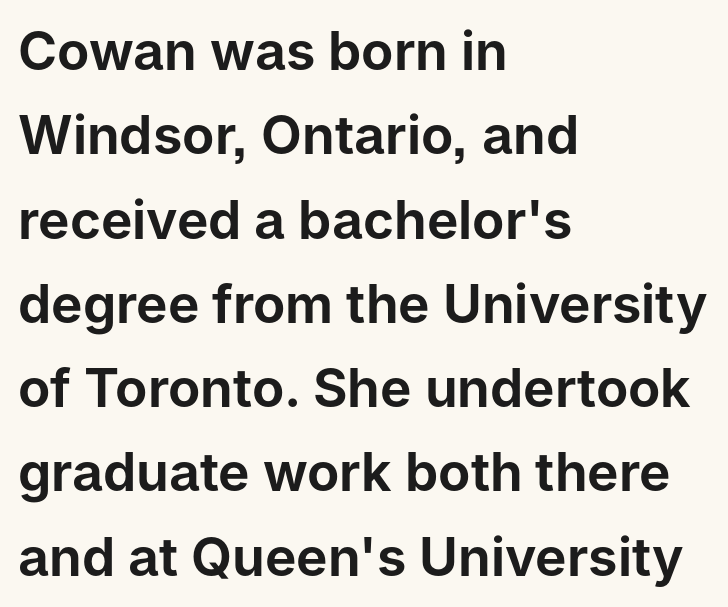
The image shows 53 px sans-serif type, upright; set left-aligned, normal line spacing (1.59x), normal letter spacing, not underlined; low stroke contrast and a medium x-height.
